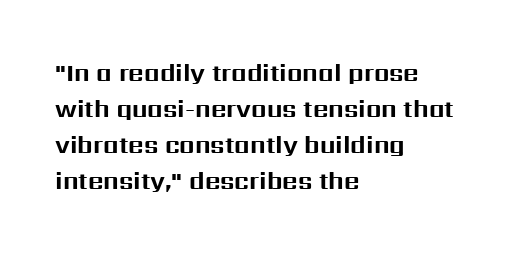
The image shows 24 px bold type, upright; set left-aligned, normal line spacing (1.5x), normal letter spacing, not underlined.
